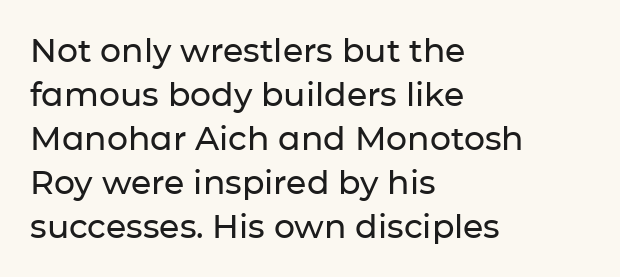
{"serif": "no", "italic": "no", "width": "normal", "stroke_contrast": "low", "x_height": "medium", "monospaced": "no", "underline": "no", "align": "left", "line_spacing": "normal", "line_spacing_ratio": 1.33, "letter_spacing": "normal", "letter_spacing_em": 0.0, "glyph_px": 33}
